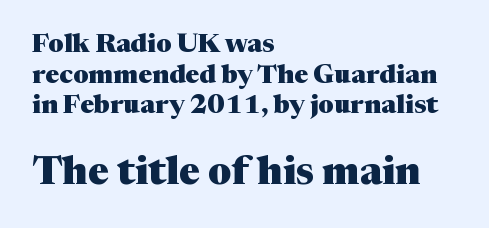
{"serif": "yes", "italic": "no", "bold": "yes", "weight": "heavy", "width": "normal", "stroke_contrast": "medium", "x_height": "medium", "monospaced": "no", "underline": "no", "align": "left", "line_spacing_ratio": 1.18, "letter_spacing": "normal", "letter_spacing_em": 0.0, "larger_block": "second", "size_ratio": 1.5, "glyph_px": 39}
